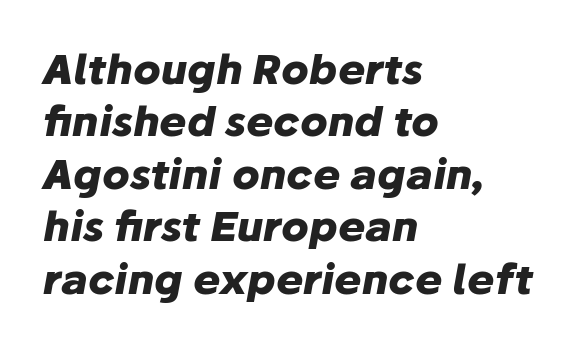
Q: Is the text bold? A: Yes.
Q: Is the text italic (slanted)? A: Yes, it leans right by about 10 degrees.
Q: Is the text underlined? A: No.
Q: How is the paragraph aligned? A: Left-aligned.
Q: Is the spacing between letters normal or unusually wide? A: Normal.
Q: Is the spacing between lines tight, normal or loose? A: Normal.
Q: Width (condensed, normal, or wide)? A: Normal.
Q: Stroke contrast? A: Low.
Q: x-height? A: Medium.
Q: Monospaced? A: No.
